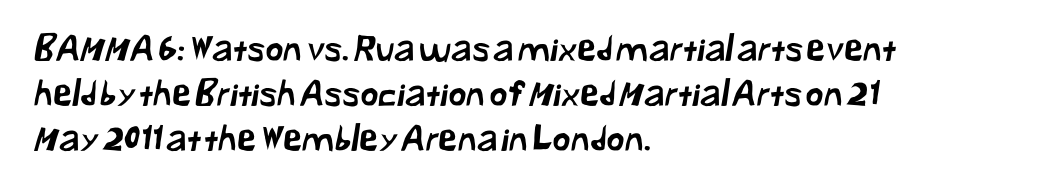
{"serif": "no", "width": "normal", "stroke_contrast": "low", "x_height": "medium", "monospaced": "no", "underline": "no", "align": "left", "line_spacing": "normal", "line_spacing_ratio": 1.28, "letter_spacing": "normal", "letter_spacing_em": 0.0, "glyph_px": 35}
